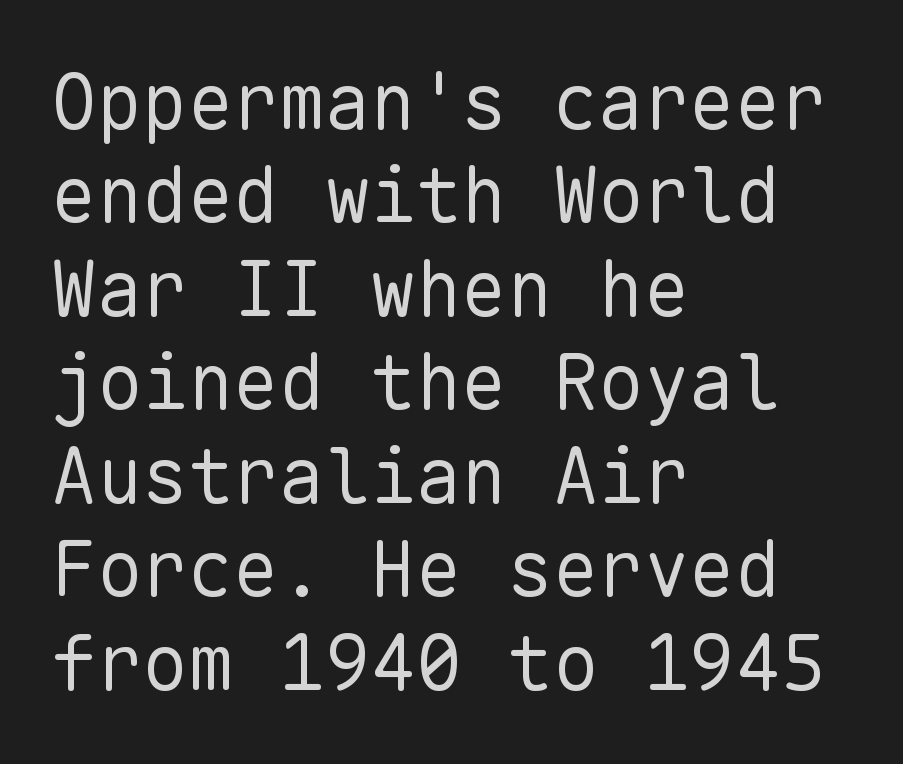
Q: Is the text bold? A: No.
Q: Is the text italic (slanted)? A: No, it is upright.
Q: Is the typeface a serif or a sans-serif typeface? A: Sans-serif.
Q: Is the text underlined? A: No.
Q: How is the paragraph aligned? A: Left-aligned.
Q: Is the spacing between letters normal or unusually wide? A: Normal.
Q: Width (condensed, normal, or wide)? A: Normal.
Q: Stroke contrast? A: Low.
Q: x-height? A: Medium.
Q: Monospaced? A: Yes.
